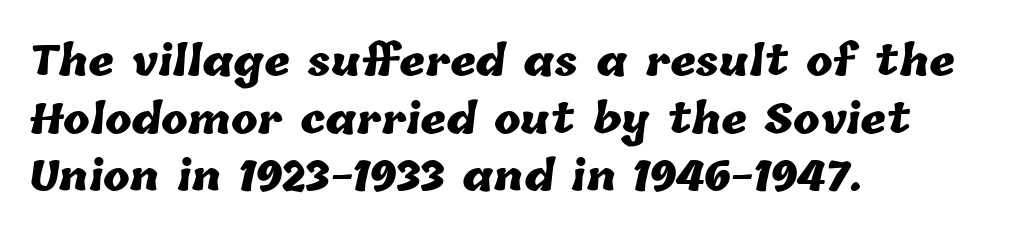
The image shows 40 px heavy type; set left-aligned, normal line spacing (1.44x), normal letter spacing, not underlined; low stroke contrast and a medium x-height.
